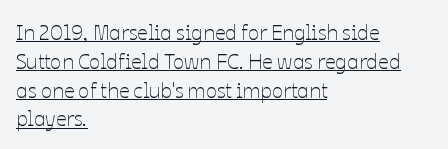
Q: Is the text bold? A: No.
Q: Is the text italic (slanted)? A: No, it is upright.
Q: Is the text underlined? A: Yes.
Q: How is the paragraph aligned? A: Left-aligned.
Q: Is the spacing between letters normal or unusually wide? A: Normal.
Q: Is the spacing between lines tight, normal or loose? A: Normal.
